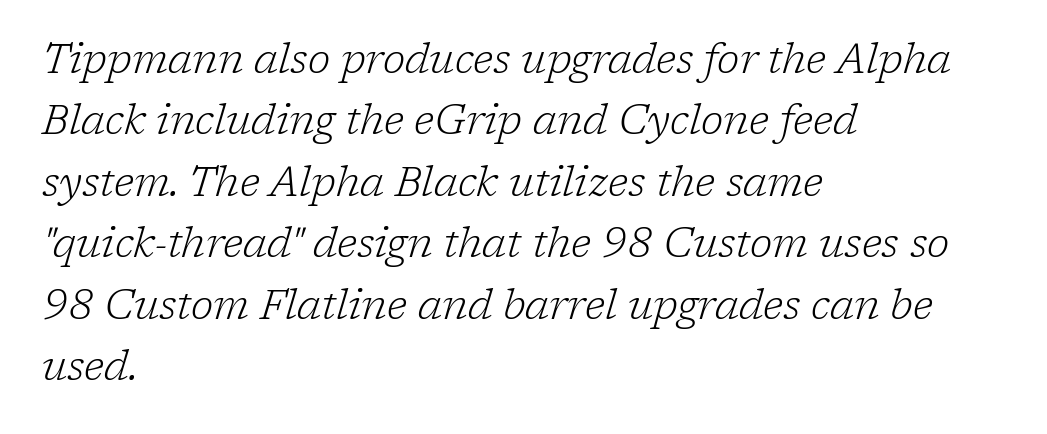
{"serif": "yes", "italic": "yes", "lean": "right", "slant_degrees": 17, "bold": "no", "weight": "light", "width": "normal", "stroke_contrast": "low", "x_height": "medium", "monospaced": "no", "underline": "no", "align": "left", "line_spacing": "normal", "line_spacing_ratio": 1.5, "letter_spacing": "normal", "letter_spacing_em": 0.0, "glyph_px": 41}
